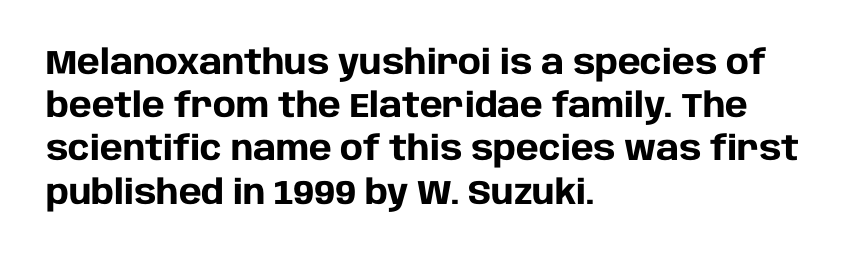
Chunky letters — that's bold for sure. Looks like regular typesetting: each glyph gets only the width it needs. What stands out about the letter spacing? Nothing — it is the standard amount. The passage shown stacks its lines at a standard gap. The designer went with a sans here, leaving each stem footless. Decoration check: the copy has no underline.
